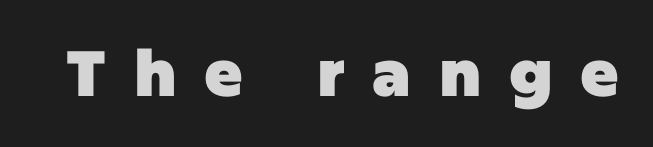
The image shows 64 px heavy sans-serif type, upright; set unusually wide letter spacing (+0.43 em), not underlined; low stroke contrast and a large x-height.
